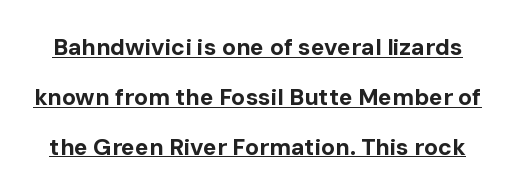
A continuous stroke trails under the words, as in a hyperlink. Whoever set this chose breathing room over compactness in the vertical rhythm. Default kerning and tracking; the words read as compact shapes. A typesetter would mark this as roman, not italic. The sample has been set heavy, in full bold.
